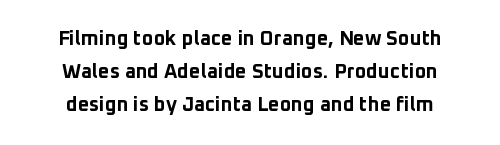
Q: Is the text bold? A: Yes.
Q: Is the text italic (slanted)? A: No, it is upright.
Q: Is the text underlined? A: No.
Q: Is the spacing between letters normal or unusually wide? A: Normal.
Q: Is the spacing between lines tight, normal or loose? A: Normal.
